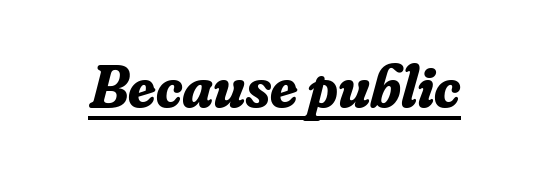
{"serif": "yes", "italic": "yes", "lean": "right", "slant_degrees": 16, "bold": "yes", "weight": "bold", "width": "normal", "stroke_contrast": "low", "x_height": "small", "monospaced": "no", "underline": "yes", "letter_spacing": "normal", "letter_spacing_em": 0.0, "glyph_px": 60}
